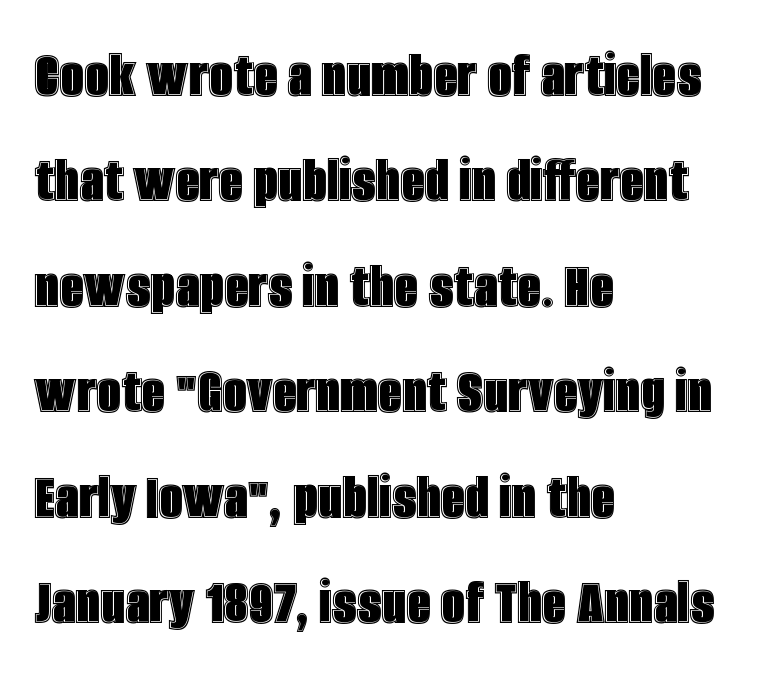
Q: Is the text italic (slanted)? A: No, it is upright.
Q: Is the text underlined? A: No.
Q: How is the paragraph aligned? A: Left-aligned.
Q: Is the spacing between letters normal or unusually wide? A: Normal.
Q: Is the spacing between lines tight, normal or loose? A: Normal.
Q: Width (condensed, normal, or wide)? A: Condensed.
Q: x-height? A: Large.
Q: Monospaced? A: No.
